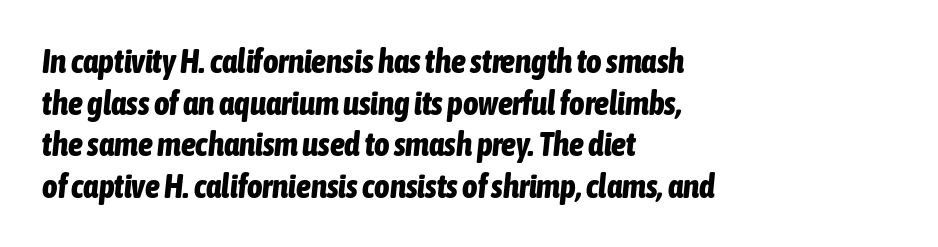
Check under the words: just untouched page. The setting favours the left margin, as ordinary paragraphs usually do. These lines were composed using italics. Weight: bold.
